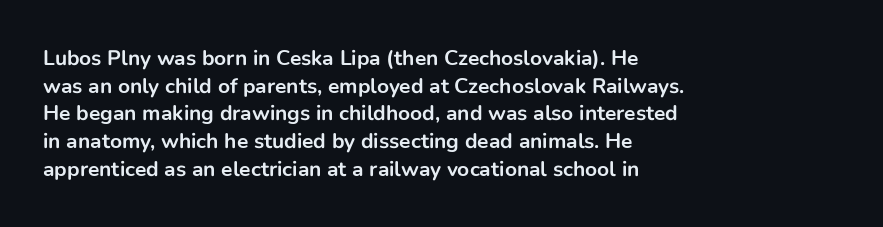
Q: Is the text bold? A: Yes.
Q: Is the text italic (slanted)? A: No, it is upright.
Q: Is the text underlined? A: No.
Q: How is the paragraph aligned? A: Left-aligned.
Q: Is the spacing between letters normal or unusually wide? A: Normal.
Q: Is the spacing between lines tight, normal or loose? A: Normal.
